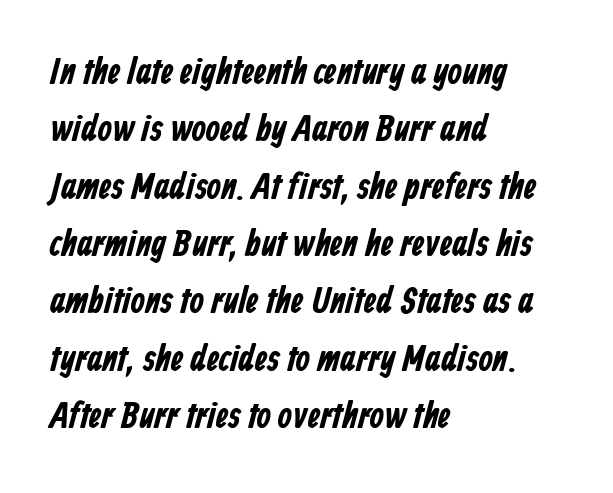
Q: Is the text bold? A: Yes.
Q: Is the typeface a serif or a sans-serif typeface? A: Sans-serif.
Q: Is the text underlined? A: No.
Q: How is the paragraph aligned? A: Left-aligned.
Q: Is the spacing between letters normal or unusually wide? A: Normal.
Q: Is the spacing between lines tight, normal or loose? A: Normal.
Q: Width (condensed, normal, or wide)? A: Condensed.
Q: Stroke contrast? A: Low.
Q: x-height? A: Medium.
Q: Monospaced? A: No.
